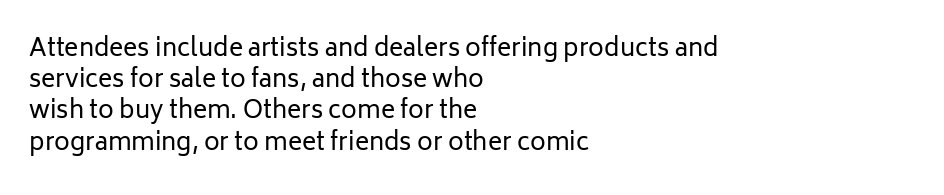
Q: Is the text bold? A: No.
Q: Is the text italic (slanted)? A: No, it is upright.
Q: Is the text underlined? A: No.
Q: How is the paragraph aligned? A: Left-aligned.
Q: Is the spacing between letters normal or unusually wide? A: Normal.
Q: Is the spacing between lines tight, normal or loose? A: Normal.
